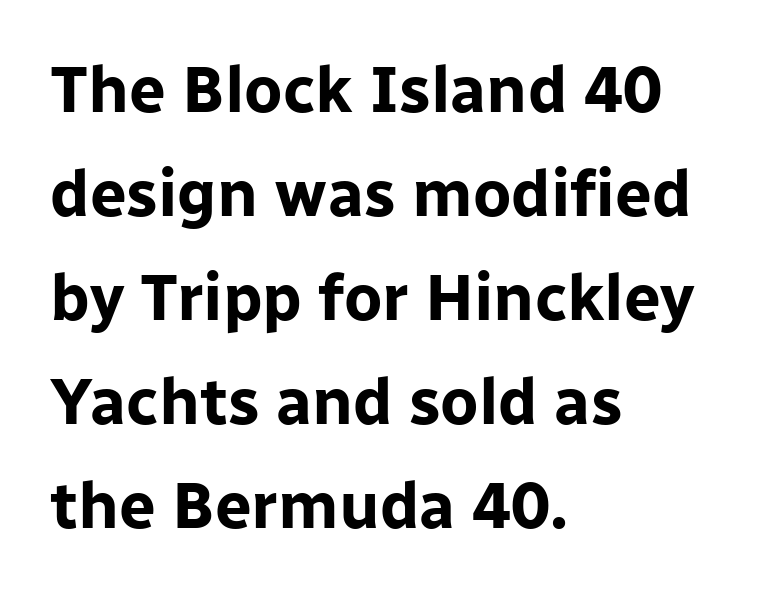
Honestly, there is no underline to notice here at all. Is there any slant? The stems are plumb. Tracking here is standard; glyphs follow each other at the usual distance. You can tell from the bare stems that sans-serif type was used.
